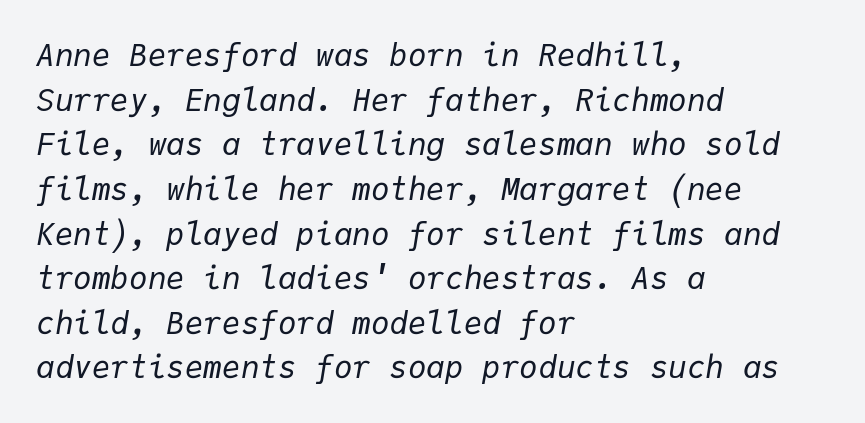
Each stroke keeps to a modest, everyday thickness or less. The font's italic variant was chosen for this text. This sample has the even, mechanical cadence of fixed-width lettering. The block of text has a typical density, with ordinary space between rows. Casual observation: everything's shoved over to the left. Characters follow at the spacing the type designer built in.
